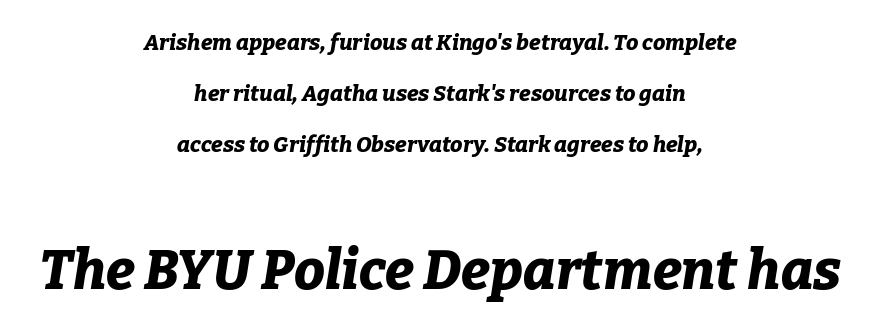
Q: Is the text bold? A: Yes.
Q: Is the text italic (slanted)? A: Yes, it leans right by about 9 degrees.
Q: Is the text underlined? A: No.
Q: How is the paragraph aligned? A: Centered.
Q: Is the spacing between letters normal or unusually wide? A: Normal.
Q: Is the spacing between lines tight, normal or loose? A: Loose.
Q: Which block of text is set in a larger size, the first (top) or the second (bottom)? A: The second (bottom) one.
Q: Width (condensed, normal, or wide)? A: Normal.
Q: Stroke contrast? A: Low.
Q: x-height? A: Medium.
Q: Monospaced? A: No.
